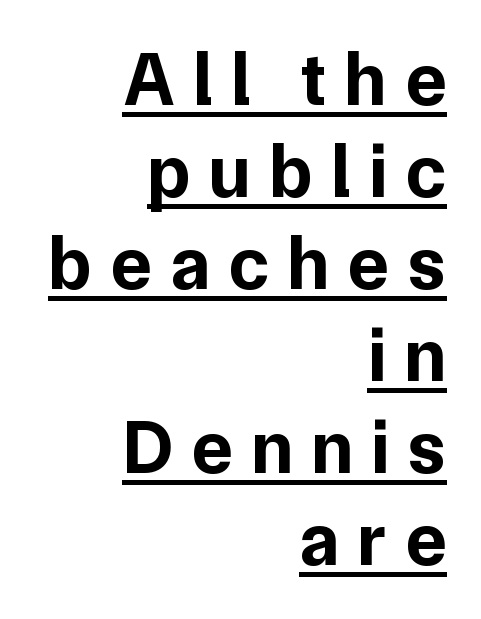
I'd describe the lettering as bold — thick and assertive. Quick note: not italic, upright. Here the designer chose a conventional face with non-uniform glyph widths. The lettering is marked with a stroke running underneath it.
